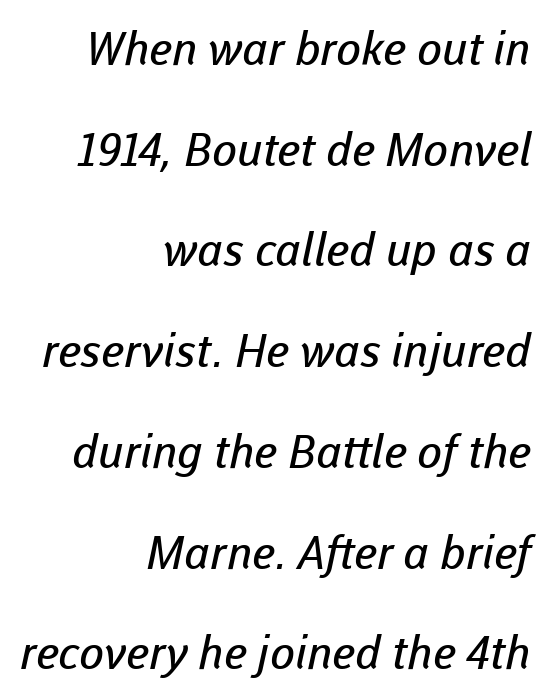
Q: Is the text bold? A: No.
Q: Is the typeface a serif or a sans-serif typeface? A: Sans-serif.
Q: Is the text underlined? A: No.
Q: How is the paragraph aligned? A: Right-aligned.
Q: Is the spacing between letters normal or unusually wide? A: Normal.
Q: Is the spacing between lines tight, normal or loose? A: Loose.
Q: Width (condensed, normal, or wide)? A: Normal.
Q: Stroke contrast? A: Low.
Q: x-height? A: Medium.
Q: Monospaced? A: No.
